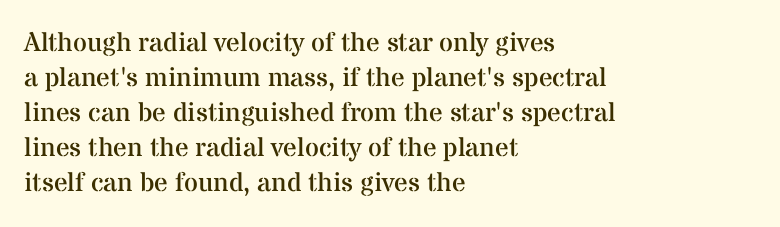
Style check: upright. Plain, unruled lines of type. The paragraph has a hard left edge and a soft right edge. This rendering leaves character spacing at its baseline value. A typesetter would call this leading conventional body-copy spacing. These glyphs show unthickened strokes, regular width or finer.
